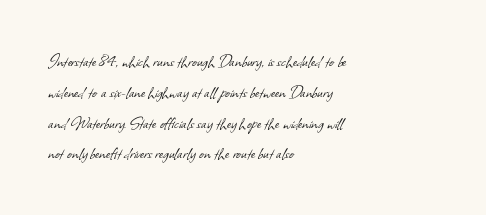
A bare baseline throughout the passage. The line-height multiplier appears to be the usual default. Is the block centered? No — it sits flush against the left margin. The gaps between neighbouring characters are ordinary and unremarkable.
